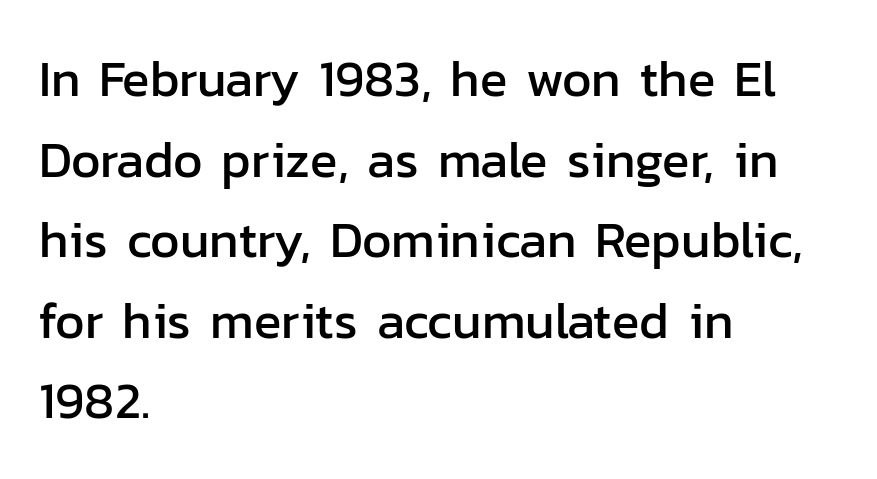
The image shows 51 px sans-serif type, upright; set left-aligned, normal line spacing (1.58x), normal letter spacing, not underlined; low stroke contrast and a medium x-height.
